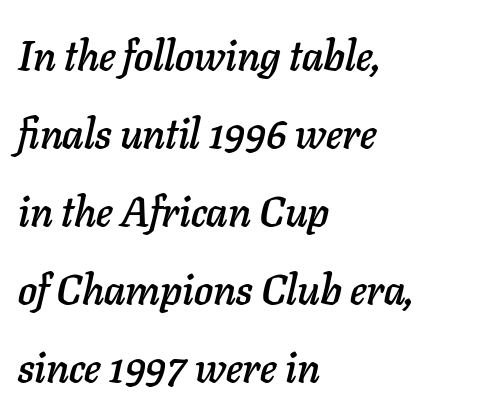
The image shows 42 px text type, italic (leaning right); set left-aligned, line spacing 1.86x, normal letter spacing, not underlined; low stroke contrast and a medium x-height.
